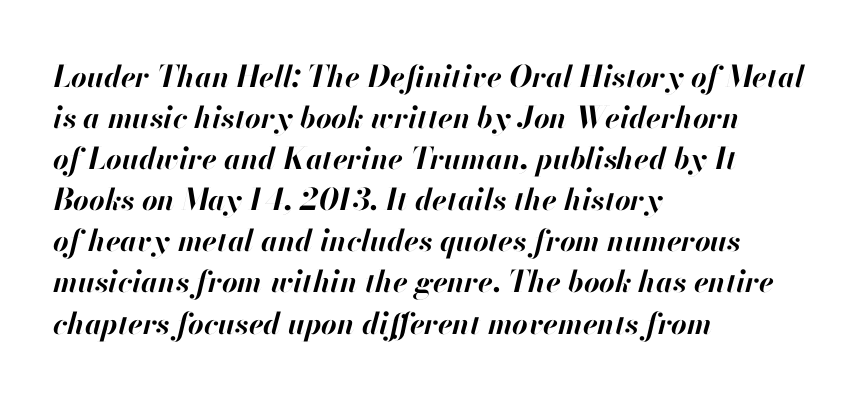
{"italic": "yes", "lean": "right", "slant_degrees": 13, "bold": "yes", "weight": "bold", "width": "normal", "stroke_contrast": "high", "x_height": "small", "monospaced": "no", "underline": "no", "align": "left", "line_spacing": "normal", "line_spacing_ratio": 1.37, "letter_spacing": "normal", "letter_spacing_em": 0.0, "glyph_px": 30}
